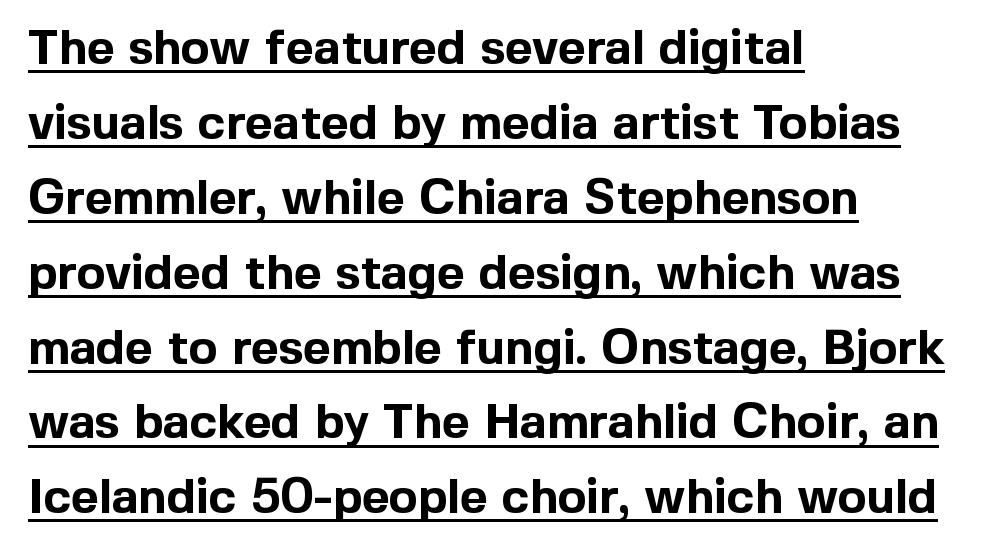
The image shows 48 px bold sans-serif type, upright; set left-aligned, normal line spacing (1.56x), normal letter spacing, underlined; a medium x-height.
